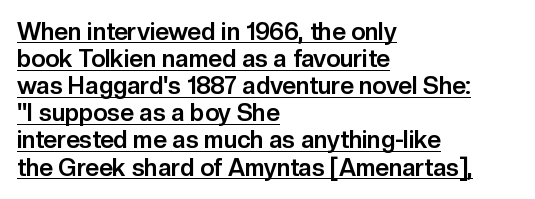
Students, observe: this is what under-led, compact text looks like. Between one letter and the next there's only the usual sliver of space. The setting favours the left margin, as ordinary paragraphs usually do. In terms of posture, this sample is upright. The words here are underlined. These words are printed bold, with thick strokes throughout.
